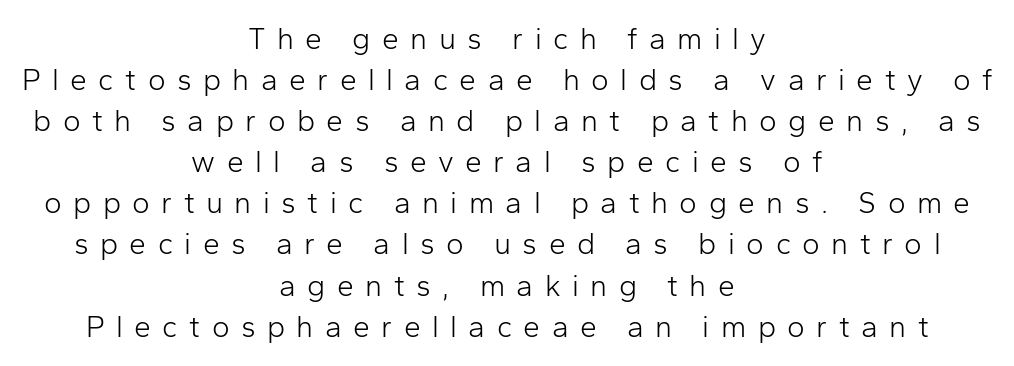
The image shows 30 px light sans-serif type, upright; set centered, normal line spacing (1.37x), unusually wide letter spacing (+0.38 em), not underlined; low stroke contrast and a medium x-height.
